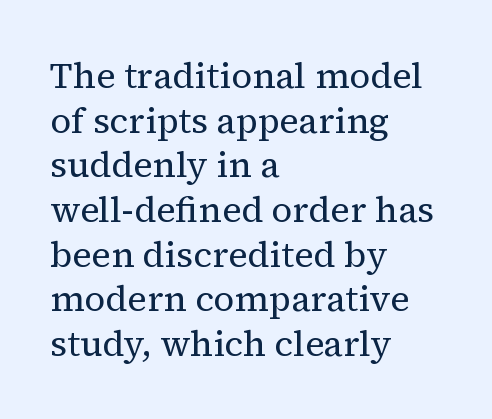
{"serif": "yes", "italic": "no", "bold": "no", "weight": "regular", "width": "normal", "stroke_contrast": "medium", "x_height": "medium", "monospaced": "no", "underline": "no", "align": "left", "line_spacing_ratio": 1.24, "letter_spacing": "normal", "letter_spacing_em": 0.0, "glyph_px": 36}
